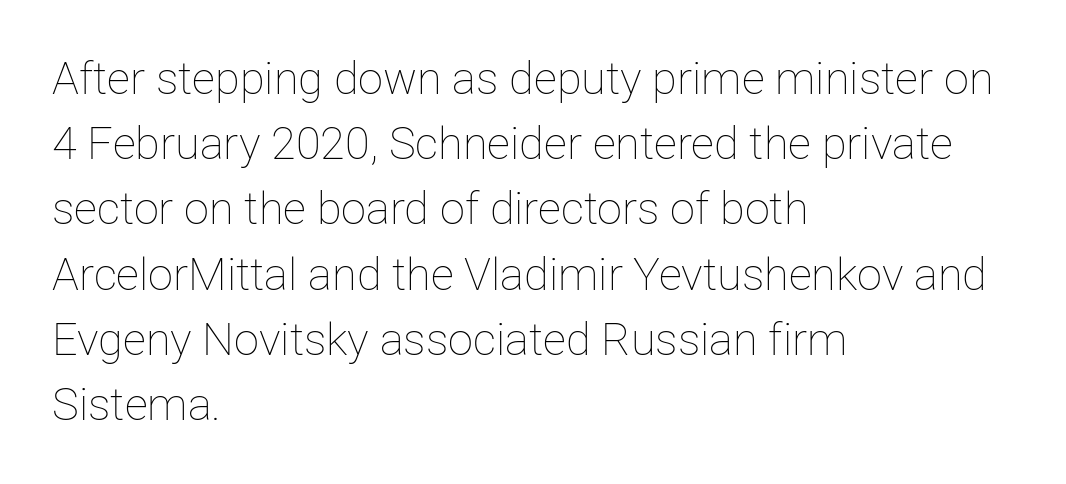
Letters have the restrained weight of plain body copy at most. Compared with typical body copy, the letter spacing here is the same. The passage is arranged the way most books set body copy — flush left. The passage shown is typed in a proportional face where columns would drift. Every character sits straight up, as roman type does. Summary of vertical rhythm: regular, with standard interline spacing.
